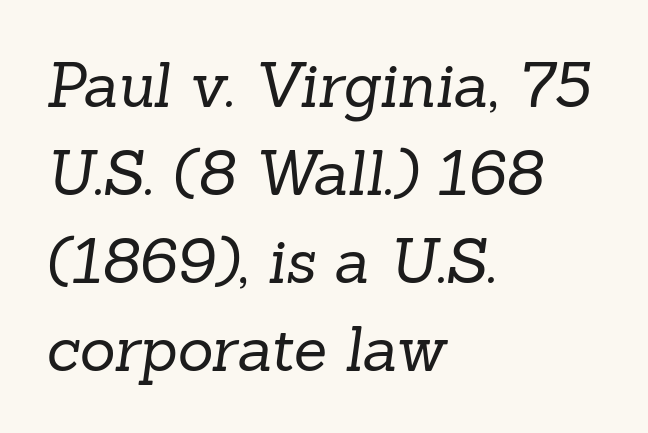
The foot of each line stays bare and open. Stroke thickness stays within the range of a standard reading face or lighter. Is the letter spacing exaggerated? No — it looks like the ordinary default. Which margin do the lines hug? The left one — the right edge is uneven. Regarding leading, the lines here are spaced in the standard way. Each letter keeps its own natural width here, so spacing adapts to shape.
